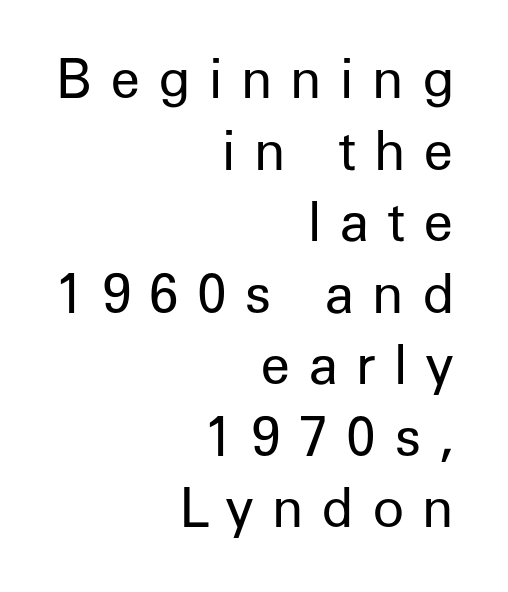
Typeset ragged left — the right edge is the straight one. How would I describe the line gaps? Plain and ordinary. Classification — sans serif. Is there any slant? The stems are plumb. The strokes carry an ordinary text weight at most. Loose tracking; the words dissolve into strings of separated letters.
